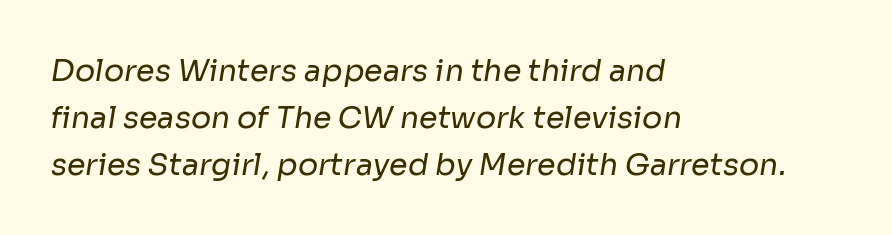
{"serif": "no", "bold": "no", "weight": "regular", "width": "normal", "stroke_contrast": "low", "x_height": "medium", "monospaced": "no", "underline": "no", "align": "left", "line_spacing": "normal", "line_spacing_ratio": 1.56, "letter_spacing": "normal", "letter_spacing_em": 0.0, "glyph_px": 30}
